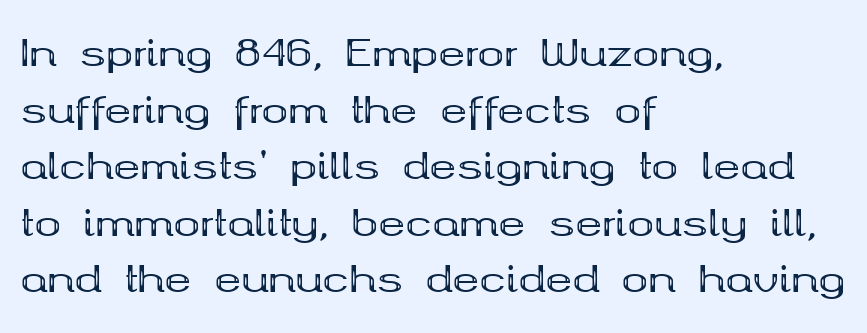
The image shows 36 px bold, wide serif type, upright; set left-aligned, normal line spacing (1.57x), normal letter spacing, not underlined; medium stroke contrast and a medium x-height.
